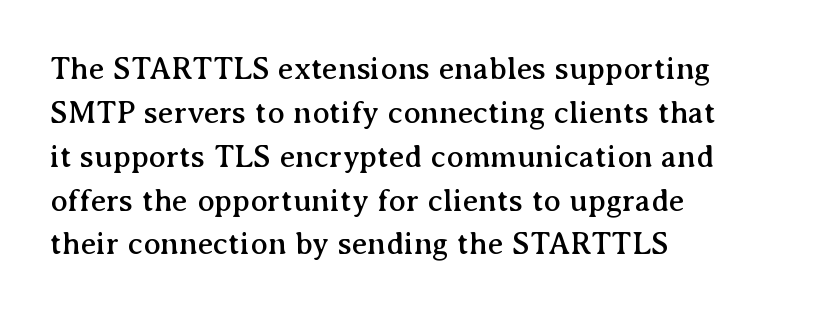
The image shows 32 px serif type, upright; set left-aligned, normal line spacing (1.37x), normal letter spacing, not underlined; medium stroke contrast and a medium x-height.
